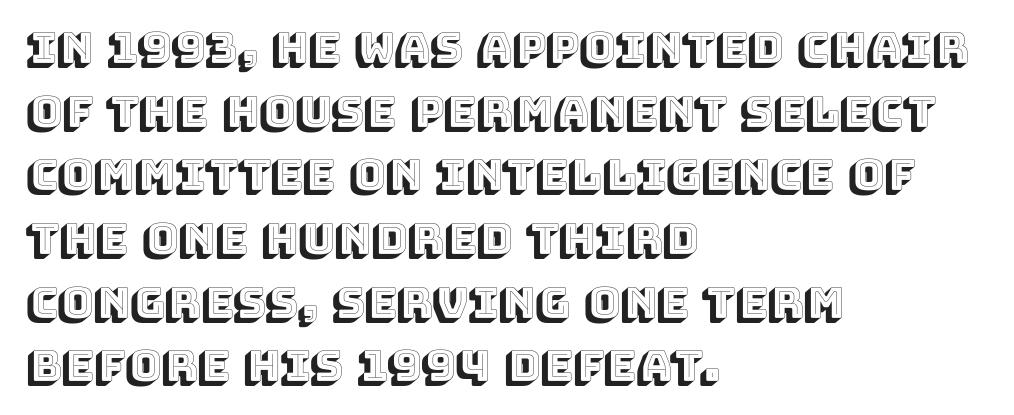
{"italic": "no", "width": "normal", "x_height": "large", "monospaced": "no", "underline": "no", "align": "left", "line_spacing": "normal", "line_spacing_ratio": 1.48, "letter_spacing": "normal", "letter_spacing_em": 0.0, "glyph_px": 43}
